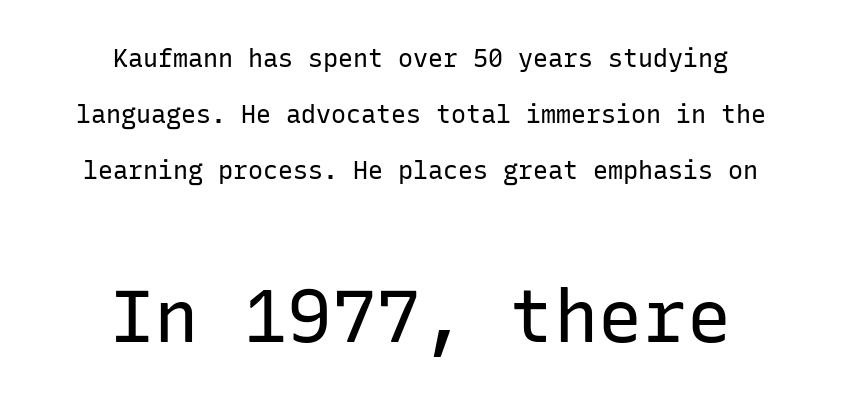
How would I describe the line gaps? Wide and relaxed. The second block has been scaled up relative to the first. The typesetter chose a symmetrical, centered arrangement here. Nope, not italic — everything's standing straight.
